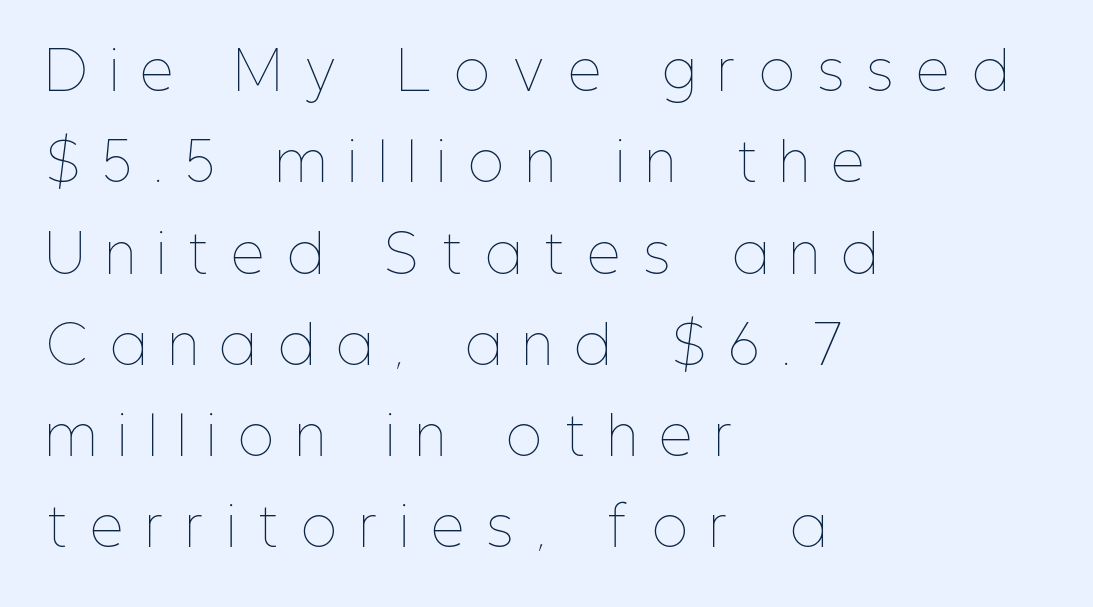
Q: Is the text bold? A: No.
Q: Is the text italic (slanted)? A: No, it is upright.
Q: Is the text underlined? A: No.
Q: How is the paragraph aligned? A: Left-aligned.
Q: Is the spacing between letters normal or unusually wide? A: Unusually wide.
Q: Width (condensed, normal, or wide)? A: Condensed.
Q: Stroke contrast? A: Low.
Q: x-height? A: Medium.
Q: Monospaced? A: No.
